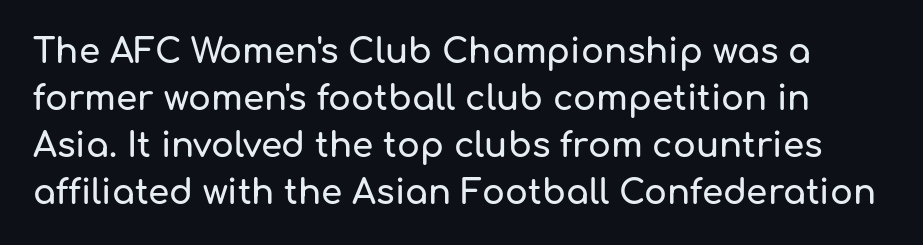
The image shows 34 px sans-serif type, upright; set normal line spacing (1.38x), normal letter spacing, not underlined; low stroke contrast and a medium x-height.
